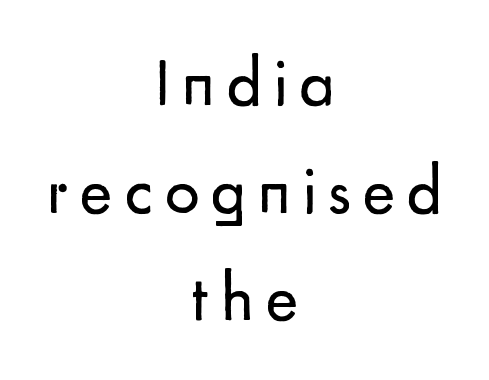
Looks like regular typesetting: each glyph gets only the width it needs. Notice how descenders clear the ascenders below comfortably — that's standard leading. The lettering stays uniformly vertical, giving the passage a roman look. What kind of face is this? One without serifs — a sans.
